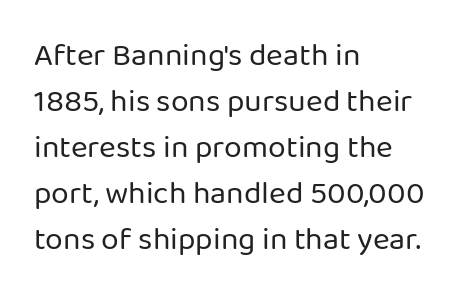
The image shows 32 px regular-weight sans-serif type, upright; set left-aligned, normal line spacing (1.44x), normal letter spacing, not underlined; low stroke contrast and a medium x-height.
